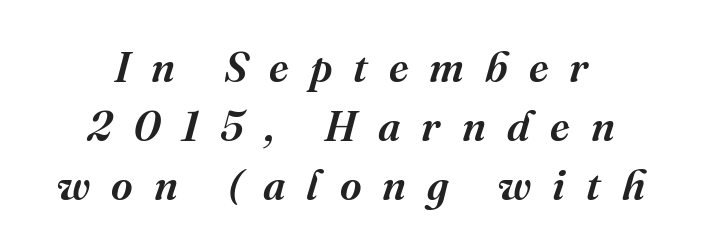
Slant detected: the letters are inclined. How would I describe the line gaps? Plain and ordinary. Unmarked baselines from the first word to the last. The characters look somewhat weighty, a semibold short of true bold. The passage shown has open, widely tracked lettering throughout. Neither beginnings nor endings align; midpoints do.
